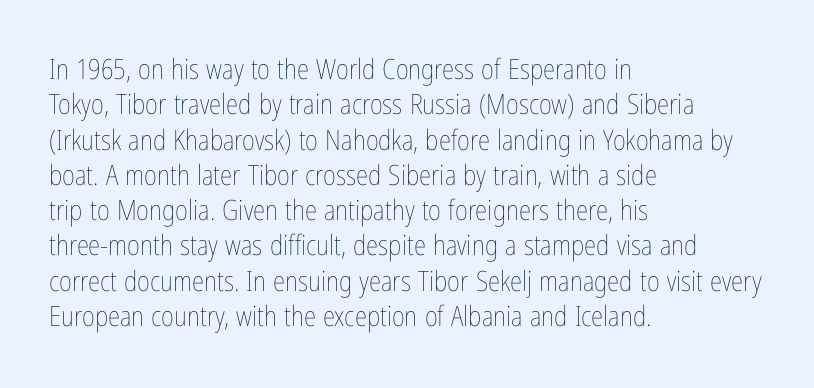
The image shows 28 px thin, condensed type, upright; set left-aligned, normal line spacing (1.26x), normal letter spacing, not underlined; low stroke contrast and a medium x-height.
